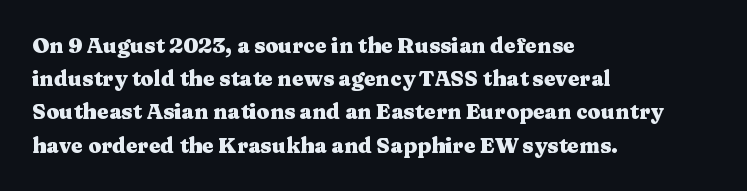
The image shows 21 px bold type, upright; set left-aligned, normal line spacing (1.58x), normal letter spacing, not underlined.
